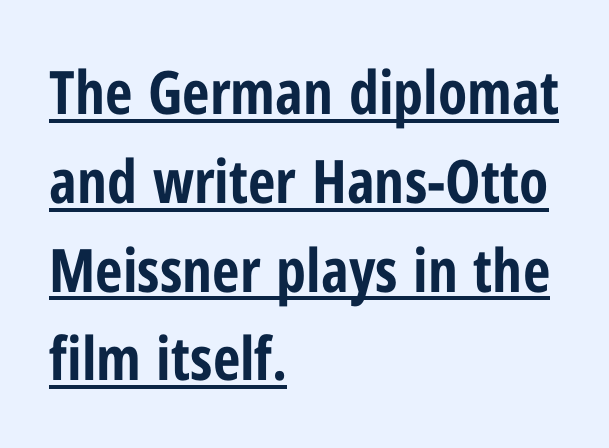
The image shows 60 px bold, condensed sans-serif type, upright; set left-aligned, normal line spacing (1.48x), normal letter spacing, underlined; low stroke contrast and a medium x-height.
